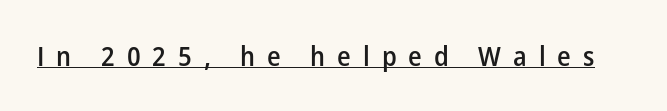
Q: Is the text bold? A: Semi-bold.
Q: Is the text italic (slanted)? A: No, it is upright.
Q: Is the text underlined? A: Yes.
Q: Is the spacing between letters normal or unusually wide? A: Unusually wide.
